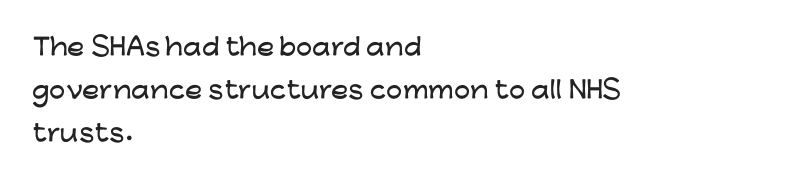
Underlining? Definitely not there. Nope, not italic — everything's standing straight. Standard letterfit; no display-style spreading of the glyphs. Which margin do the lines hug? The left one — the right edge is uneven.
